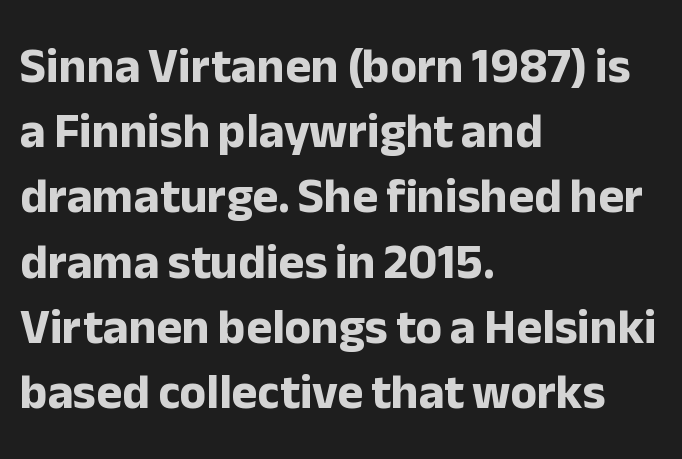
{"serif": "no", "italic": "no", "bold": "yes", "weight": "bold", "width": "normal", "stroke_contrast": "low", "x_height": "medium", "monospaced": "no", "underline": "no", "align": "left", "line_spacing": "normal", "line_spacing_ratio": 1.33, "letter_spacing": "normal", "letter_spacing_em": 0.0, "glyph_px": 49}
